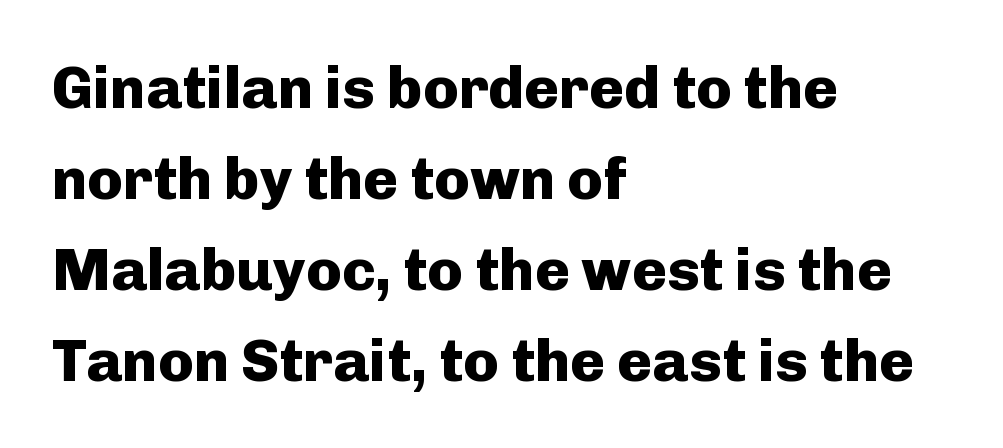
The image shows 59 px heavy sans-serif type, upright; set left-aligned, normal line spacing (1.54x), normal letter spacing, not underlined; low stroke contrast and a medium x-height.
